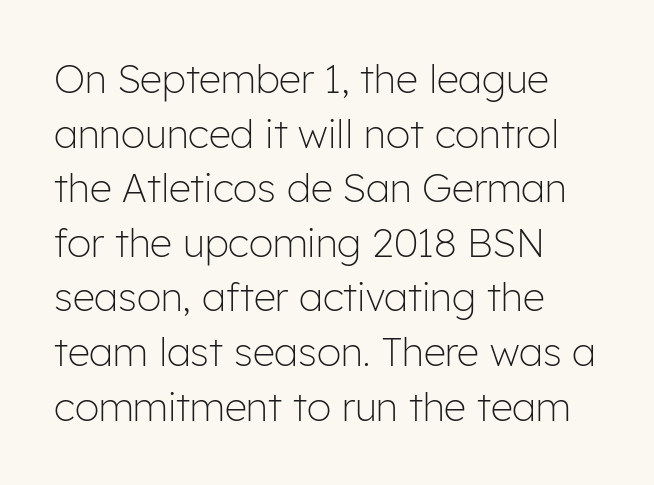
The line texture is even and compact thanks to regular tracking. Quick note: underline off. Does the type have serifs? No, each stem ends abruptly. Varying glyph widths throughout — classic text-font behaviour. The letters stand straight up with perfectly vertical stems.
